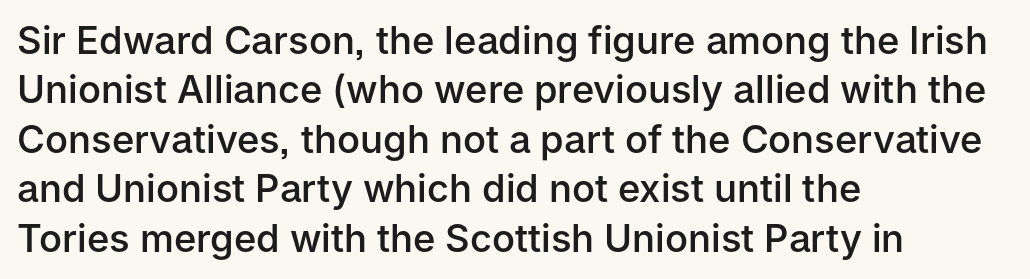
Q: Is the text bold? A: Semi-bold.
Q: Is the text italic (slanted)? A: No, it is upright.
Q: Is the typeface a serif or a sans-serif typeface? A: Sans-serif.
Q: Is the text underlined? A: No.
Q: How is the paragraph aligned? A: Left-aligned.
Q: Is the spacing between letters normal or unusually wide? A: Normal.
Q: Is the spacing between lines tight, normal or loose? A: Normal.
Q: Width (condensed, normal, or wide)? A: Normal.
Q: Stroke contrast? A: Low.
Q: x-height? A: Medium.
Q: Monospaced? A: No.
